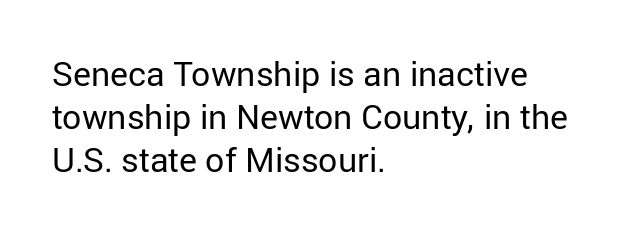
Q: Is the text bold? A: No.
Q: Is the text italic (slanted)? A: No, it is upright.
Q: Is the typeface a serif or a sans-serif typeface? A: Sans-serif.
Q: Is the text underlined? A: No.
Q: How is the paragraph aligned? A: Left-aligned.
Q: Is the spacing between letters normal or unusually wide? A: Normal.
Q: Is the spacing between lines tight, normal or loose? A: Normal.
Q: Width (condensed, normal, or wide)? A: Normal.
Q: Stroke contrast? A: Low.
Q: x-height? A: Medium.
Q: Monospaced? A: No.
